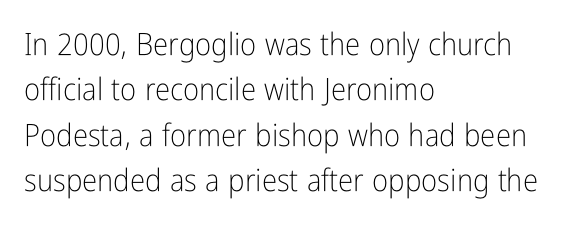
Each word holds together tightly as a unit, with standard inter-letter gaps. Ink coverage per letter is moderate at most. The paragraph has a hard left edge and a soft right edge. It's the straight-up-and-down kind of type. One glance says typical: line gaps are just what's usual. Examine the stroke ends and you'll find no serifs.
